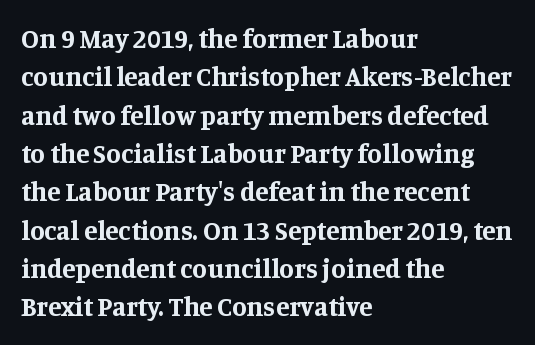
Glyph-to-glyph distance matches everyday printed text. Notice how thick the strokes are: this is what a full bold looks like. A normal amount of white space separates one row of letters from the next. Only glyphs here, with clear space below each row. Vertical strokes here are truly vertical.
